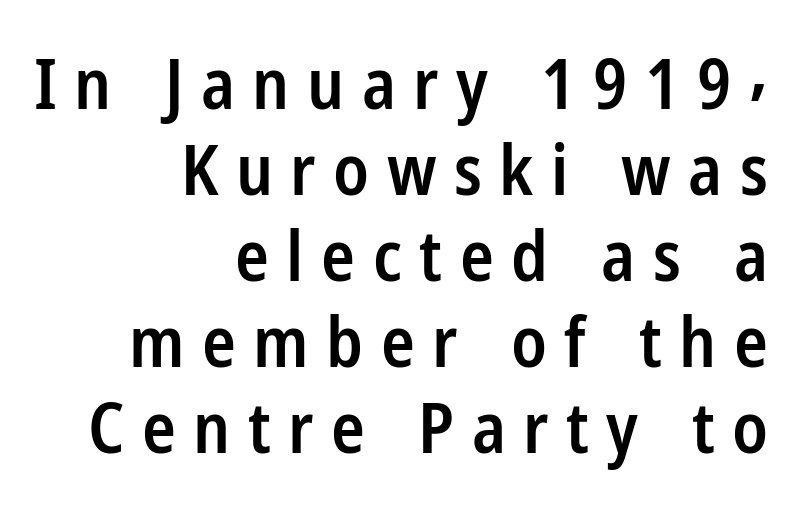
Q: Is the text bold? A: Semi-bold.
Q: Is the text italic (slanted)? A: No, it is upright.
Q: Is the typeface a serif or a sans-serif typeface? A: Sans-serif.
Q: Is the text underlined? A: No.
Q: How is the paragraph aligned? A: Right-aligned.
Q: Is the spacing between letters normal or unusually wide? A: Unusually wide.
Q: Width (condensed, normal, or wide)? A: Condensed.
Q: Stroke contrast? A: Low.
Q: x-height? A: Medium.
Q: Monospaced? A: No.
